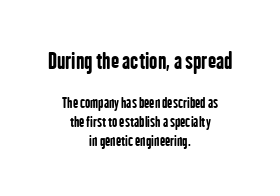
Q: Is the text bold? A: Yes.
Q: Is the text italic (slanted)? A: No, it is upright.
Q: Is the text underlined? A: No.
Q: How is the paragraph aligned? A: Centered.
Q: Is the spacing between letters normal or unusually wide? A: Normal.
Q: Is the spacing between lines tight, normal or loose? A: Normal.
Q: Which block of text is set in a larger size, the first (top) or the second (bottom)? A: The first (top) one.
